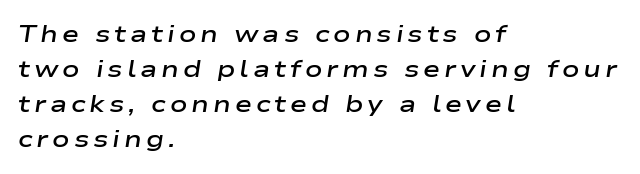
The image shows 23 px text type, italic (leaning right); set left-aligned, normal line spacing (1.52x), not underlined.
